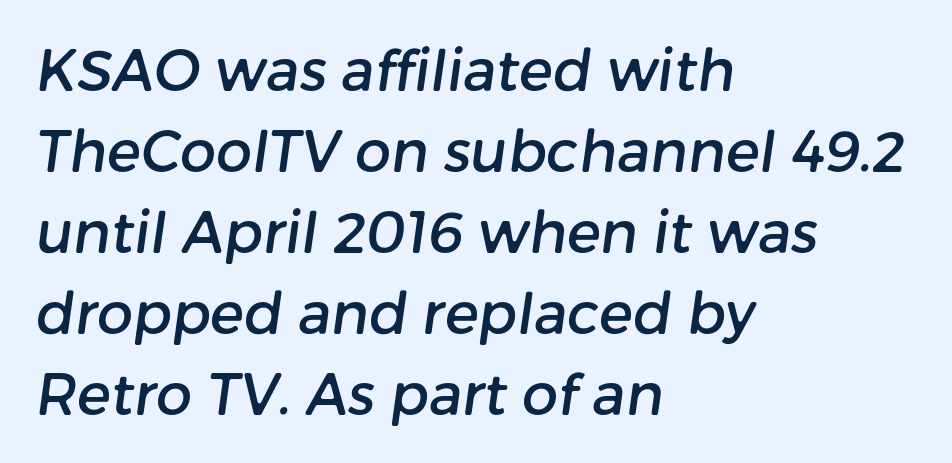
{"serif": "no", "width": "normal", "stroke_contrast": "low", "x_height": "medium", "monospaced": "no", "underline": "no", "align": "left", "line_spacing": "normal", "line_spacing_ratio": 1.42, "letter_spacing": "normal", "letter_spacing_em": 0.0, "glyph_px": 57}
